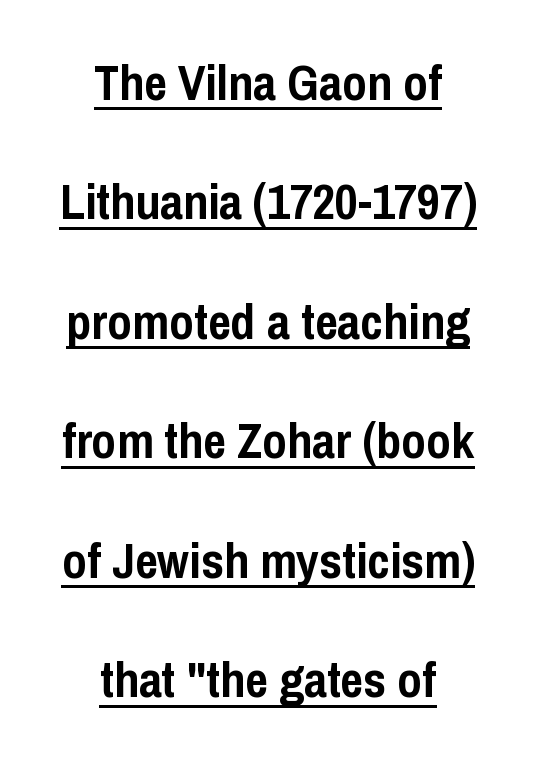
These lines keep a tight, regular rhythm from letter to letter. A typesetter would mark this as roman, not italic. Serifs: no, the terminals of the letterforms are clean. One-word summary of the alignment: center. Caption: lettering with a line underneath.
